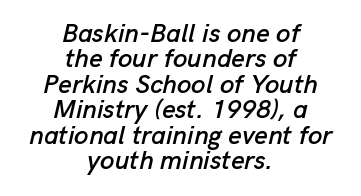
Centered paragraph, ragged on both sides. When letters slant like this, we call the style italic. The foot of each line stays bare and open. Summary of vertical rhythm: compact, with narrow interline spacing.
